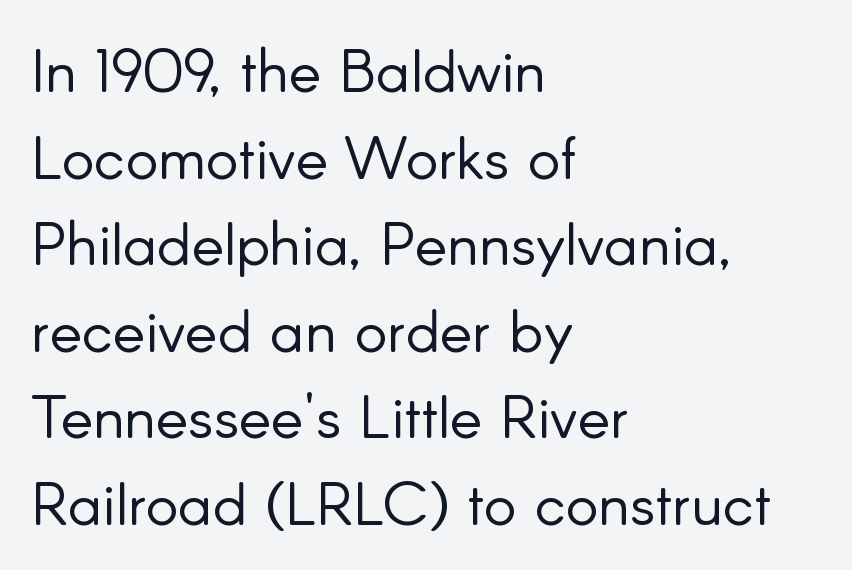
Designer's note — italics off, roman on. The specimen omits any rule beneath the text block's lines. All the whitespace from short lines collects on the right. Evenly set lines give the paragraph a standard silhouette. This is sans-serif lettering, the kind often seen on screens and signage.
